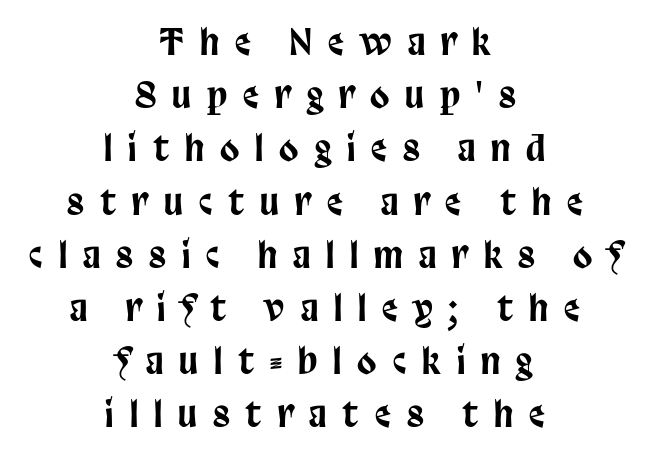
Check under the words: just untouched page. Do the letters lean? They stand straight. The letters advance in unequal steps, a hallmark of proportional type. Nope, no serifs anywhere on these letters. This rendering uses center alignment, leaving both contours irregular but symmetric. Leading matches the norm, producing a regular column.
